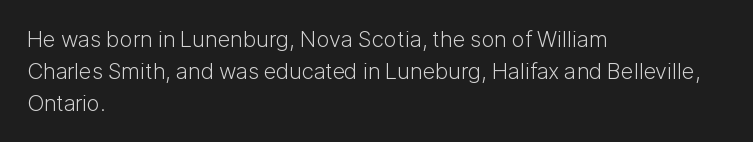
Weight: in the light-to-regular range. These lines keep a tight, regular rhythm from letter to letter. Any mark beneath the type? The region is blank. Left-aligned paragraph, ragged on the right. If you drew a line through each stem, it would be perfectly vertical. Honestly, the row spacing looks completely unremarkable.
